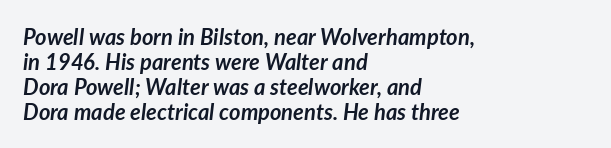
Q: Is the text bold? A: Yes.
Q: Is the text italic (slanted)? A: Yes, it leans right by about 7 degrees.
Q: Is the text underlined? A: No.
Q: How is the paragraph aligned? A: Left-aligned.
Q: Is the spacing between letters normal or unusually wide? A: Normal.
Q: Is the spacing between lines tight, normal or loose? A: Tight.
